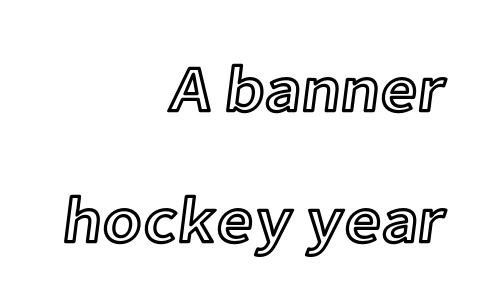
Q: Is the text italic (slanted)? A: Yes.
Q: Is the text underlined? A: No.
Q: How is the paragraph aligned? A: Right-aligned.
Q: Is the spacing between letters normal or unusually wide? A: Normal.
Q: Is the spacing between lines tight, normal or loose? A: Loose.
Q: Width (condensed, normal, or wide)? A: Normal.
Q: x-height? A: Medium.
Q: Monospaced? A: No.
